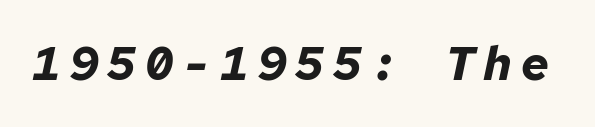
Q: Is the text bold? A: Yes.
Q: Is the text italic (slanted)? A: Yes, it leans right by about 12 degrees.
Q: Is the text underlined? A: No.
Q: Is the spacing between letters normal or unusually wide? A: Unusually wide.
Q: Width (condensed, normal, or wide)? A: Normal.
Q: Stroke contrast? A: Low.
Q: x-height? A: Medium.
Q: Monospaced? A: Yes.
